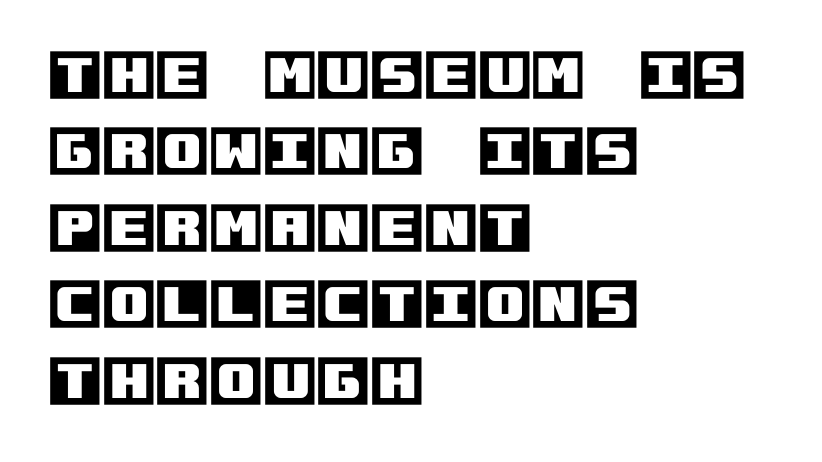
Unmarked baselines from the first word to the last. Words appear dense and cohesive because spacing is normal. Tall strokes in this sample are plumb rather than angled. Evenly set lines give the paragraph a standard silhouette. Is the block centered? No — it sits flush against the left margin.
